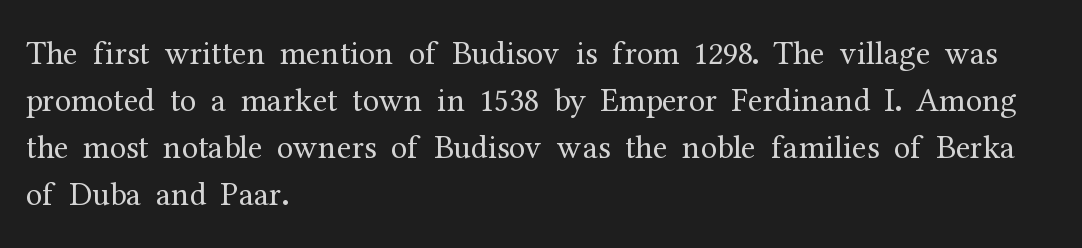
Q: Is the text bold? A: No.
Q: Is the text italic (slanted)? A: No, it is upright.
Q: Is the typeface a serif or a sans-serif typeface? A: Serif.
Q: Is the text underlined? A: No.
Q: How is the paragraph aligned? A: Left-aligned.
Q: Is the spacing between letters normal or unusually wide? A: Normal.
Q: Is the spacing between lines tight, normal or loose? A: Normal.
Q: Width (condensed, normal, or wide)? A: Normal.
Q: Stroke contrast? A: Medium.
Q: x-height? A: Medium.
Q: Monospaced? A: No.
